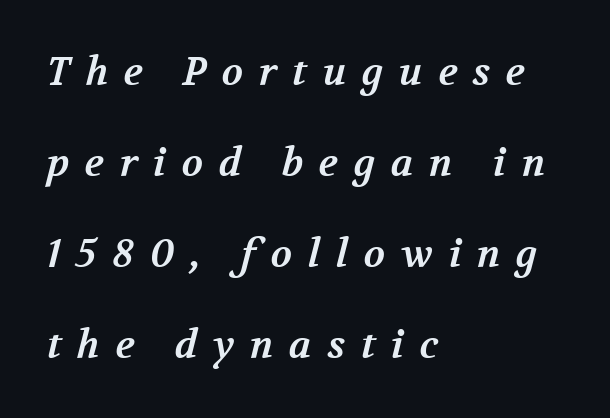
Q: Is the text bold? A: Yes.
Q: Is the typeface a serif or a sans-serif typeface? A: Serif.
Q: Is the text underlined? A: No.
Q: How is the paragraph aligned? A: Left-aligned.
Q: Is the spacing between letters normal or unusually wide? A: Unusually wide.
Q: Is the spacing between lines tight, normal or loose? A: Loose.
Q: Width (condensed, normal, or wide)? A: Normal.
Q: Stroke contrast? A: Medium.
Q: x-height? A: Medium.
Q: Monospaced? A: No.
